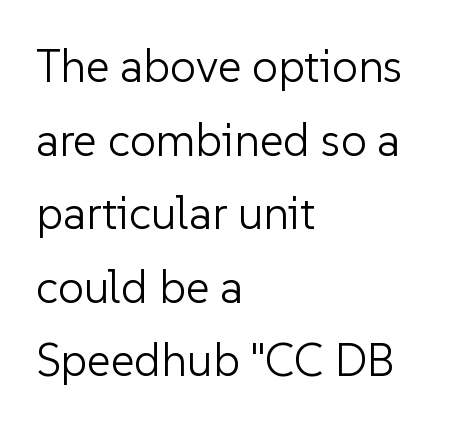
{"serif": "no", "italic": "no", "bold": "no", "weight": "light", "width": "normal", "stroke_contrast": "low", "x_height": "medium", "monospaced": "no", "underline": "no", "align": "left", "line_spacing": "normal", "line_spacing_ratio": 1.6, "letter_spacing": "normal", "letter_spacing_em": 0.0, "glyph_px": 46}
